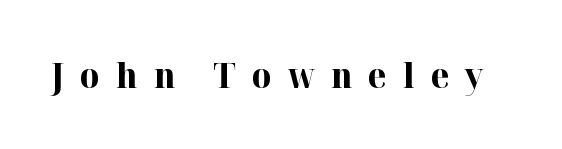
The image shows 34 px bold serif type, upright; set unusually wide letter spacing (+0.47 em), not underlined; high stroke contrast and a medium x-height.
